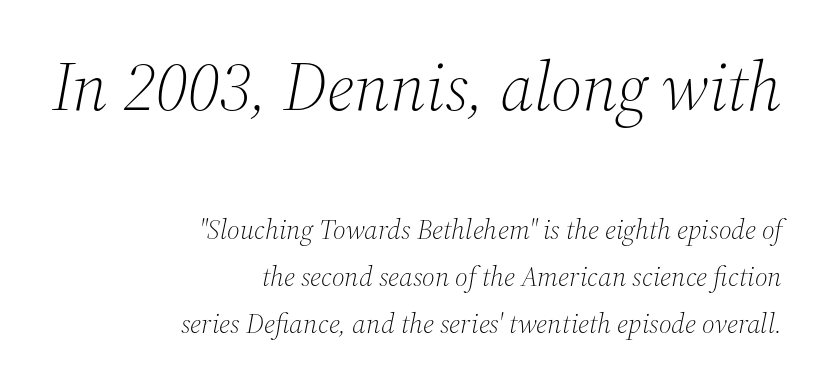
The image shows 69 px light serif type, italic (leaning right); set right-aligned, normal line spacing (1.68x), normal letter spacing, not underlined; the first (top) block is 2.46x larger; medium stroke contrast and a medium x-height.
